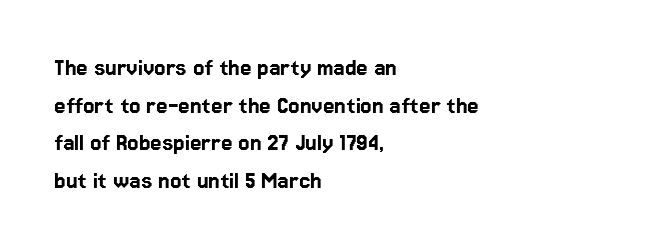
Q: Is the text italic (slanted)? A: No, it is upright.
Q: Is the text underlined? A: No.
Q: How is the paragraph aligned? A: Left-aligned.
Q: Is the spacing between letters normal or unusually wide? A: Normal.
Q: Is the spacing between lines tight, normal or loose? A: Normal.
